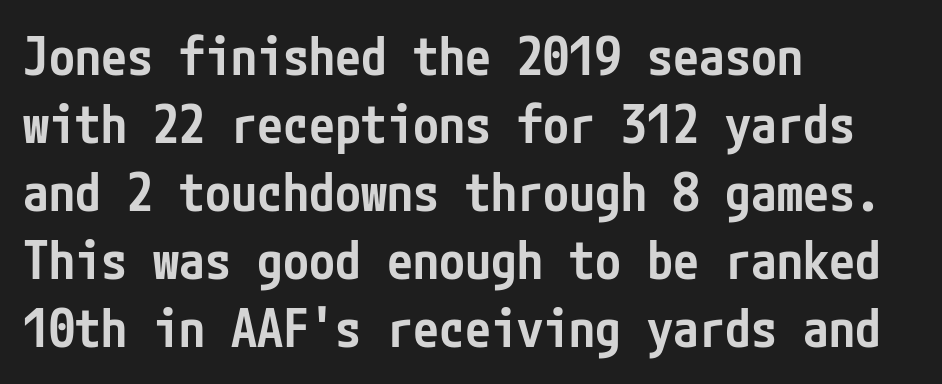
{"serif": "no", "italic": "no", "bold": "semi", "weight": "semibold", "width": "condensed", "stroke_contrast": "low", "x_height": "medium", "underline": "no", "align": "left", "line_spacing": "normal", "line_spacing_ratio": 1.31, "letter_spacing": "normal", "letter_spacing_em": 0.0, "glyph_px": 52}
